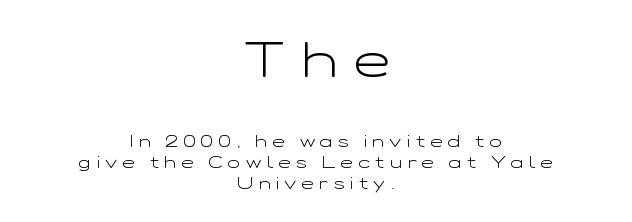
No italicization has been applied; the sample stays upright. Someone cranked the tracking dial way up on this one. The typeface chosen for these lines omits serifs. Bigger letters appear in the top chunk; the bottom chunk is reduced.
